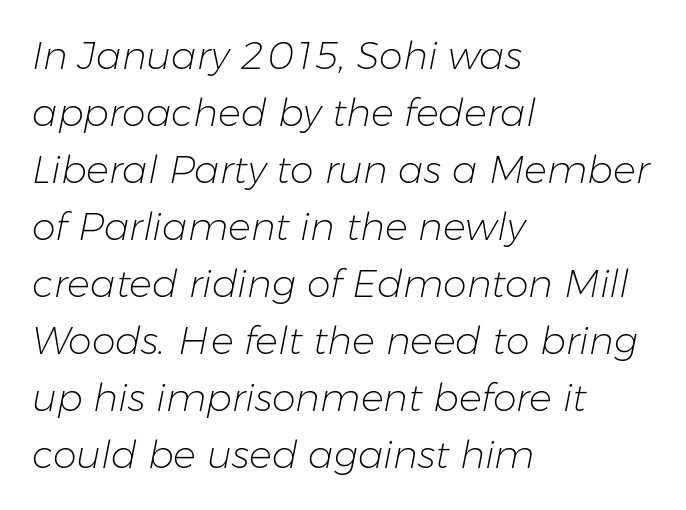
{"italic": "yes", "lean": "right", "slant_degrees": 11, "bold": "no", "weight": "light", "width": "normal", "stroke_contrast": "low", "x_height": "medium", "monospaced": "no", "underline": "no", "align": "left", "line_spacing": "normal", "line_spacing_ratio": 1.5, "letter_spacing": "normal", "letter_spacing_em": 0.0, "glyph_px": 38}
